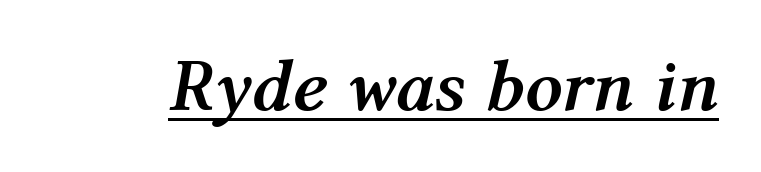
Q: Is the text bold? A: Yes.
Q: Is the text italic (slanted)? A: Yes, it leans right by about 12 degrees.
Q: Is the text underlined? A: Yes.
Q: Is the spacing between letters normal or unusually wide? A: Normal.
Q: Width (condensed, normal, or wide)? A: Normal.
Q: Stroke contrast? A: Medium.
Q: x-height? A: Medium.
Q: Monospaced? A: No.
